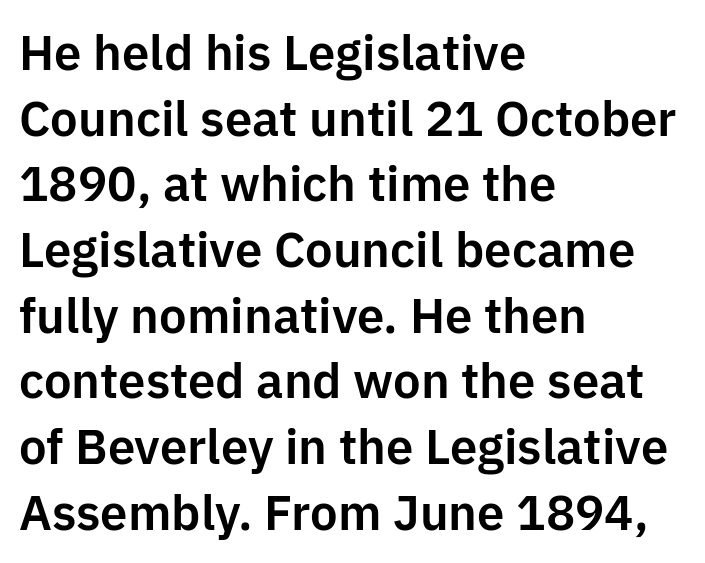
The image shows 49 px sans-serif type, upright; set left-aligned, normal line spacing (1.34x), normal letter spacing, not underlined; low stroke contrast and a medium x-height.
